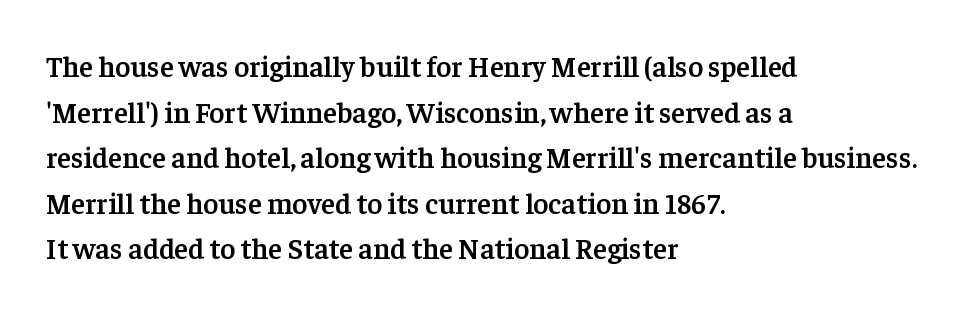
The image shows 29 px semibold serif type, upright; set left-aligned, normal line spacing (1.57x), normal letter spacing, not underlined; low stroke contrast and a medium x-height.
